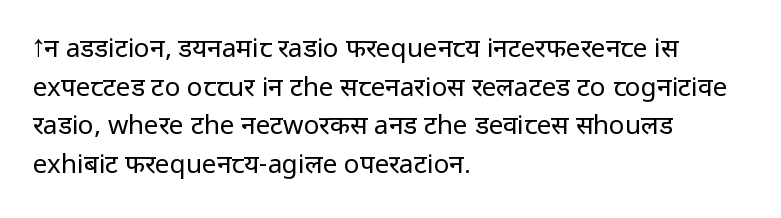
The image shows 26 px text type, upright; set left-aligned, normal line spacing (1.49x), normal letter spacing, not underlined.
